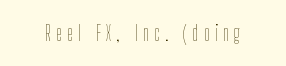
The image shows 21 px text type, upright; set unusually wide letter spacing (+0.25 em), not underlined.
